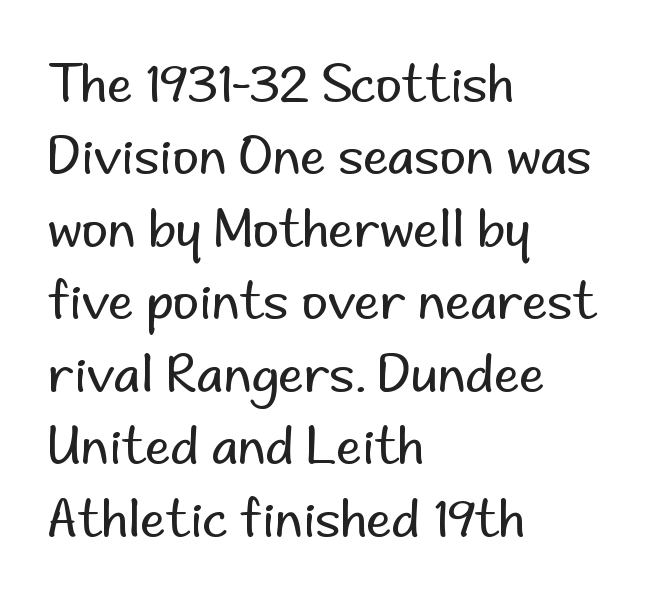
The image shows 51 px regular-weight sans-serif type, upright; set left-aligned, normal line spacing (1.42x), normal letter spacing, not underlined; low stroke contrast and a small x-height.
